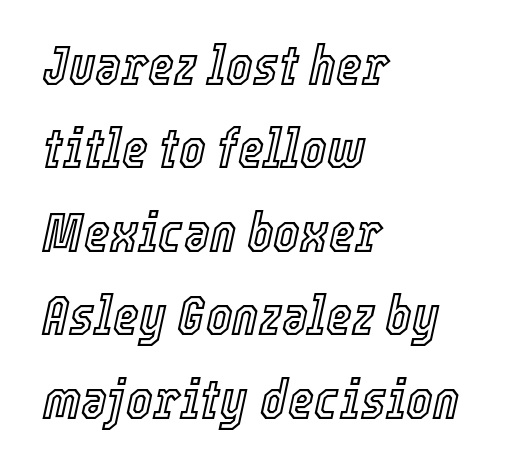
{"italic": "yes", "lean": "right", "slant_degrees": 12, "width": "condensed", "x_height": "medium", "monospaced": "no", "underline": "no", "align": "left", "line_spacing": "normal", "line_spacing_ratio": 1.49, "letter_spacing": "normal", "letter_spacing_em": 0.0, "glyph_px": 56}
